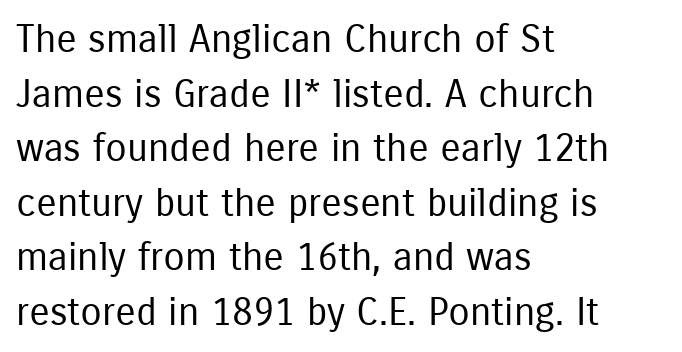
Q: Is the text bold? A: No.
Q: Is the text italic (slanted)? A: No, it is upright.
Q: Is the typeface a serif or a sans-serif typeface? A: Sans-serif.
Q: Is the text underlined? A: No.
Q: How is the paragraph aligned? A: Left-aligned.
Q: Is the spacing between letters normal or unusually wide? A: Normal.
Q: Is the spacing between lines tight, normal or loose? A: Normal.
Q: Width (condensed, normal, or wide)? A: Condensed.
Q: Stroke contrast? A: Low.
Q: x-height? A: Medium.
Q: Monospaced? A: No.
